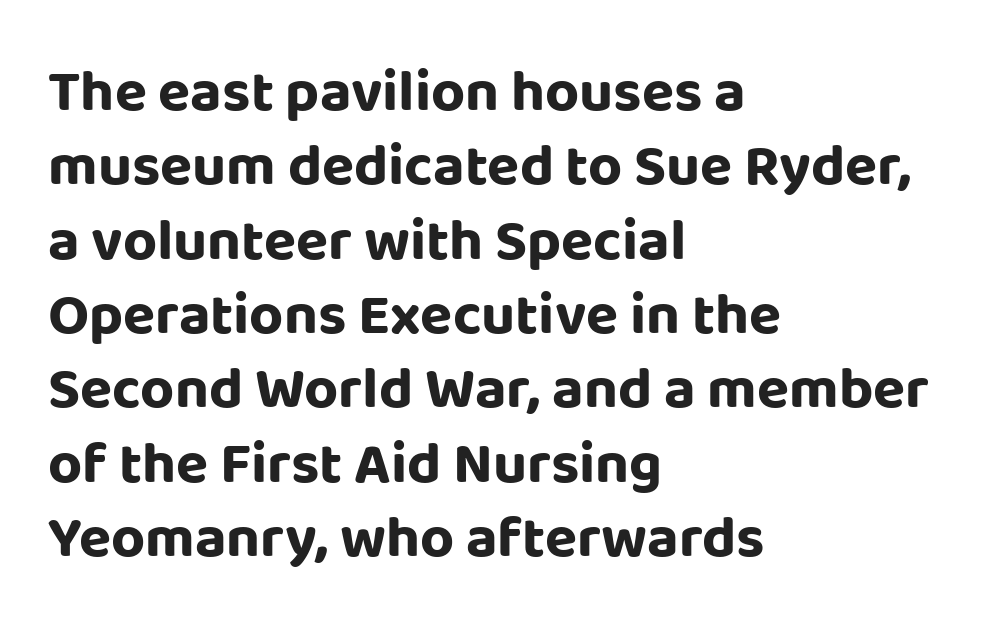
Q: Is the text bold? A: Yes.
Q: Is the text italic (slanted)? A: No, it is upright.
Q: Is the typeface a serif or a sans-serif typeface? A: Sans-serif.
Q: Is the text underlined? A: No.
Q: How is the paragraph aligned? A: Left-aligned.
Q: Is the spacing between letters normal or unusually wide? A: Normal.
Q: Is the spacing between lines tight, normal or loose? A: Normal.
Q: Width (condensed, normal, or wide)? A: Normal.
Q: Stroke contrast? A: Low.
Q: x-height? A: Large.
Q: Monospaced? A: No.
